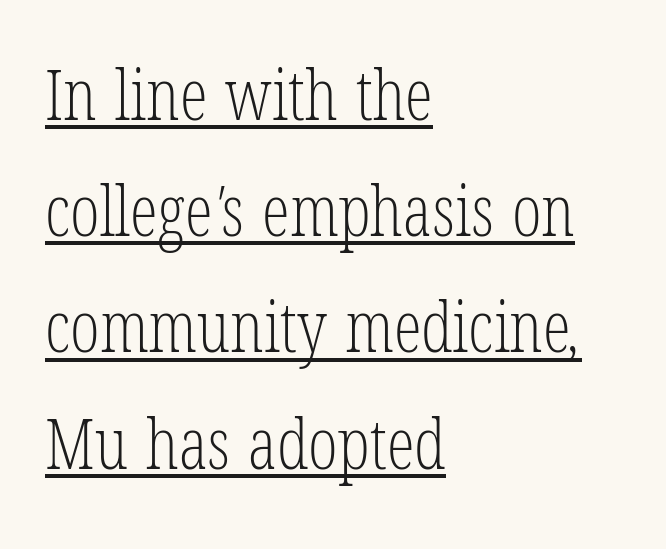
The line-height multiplier appears to be the usual default. Standard letterfit; no display-style spreading of the glyphs. This sample uses a serif face. Alignment: flush left.
